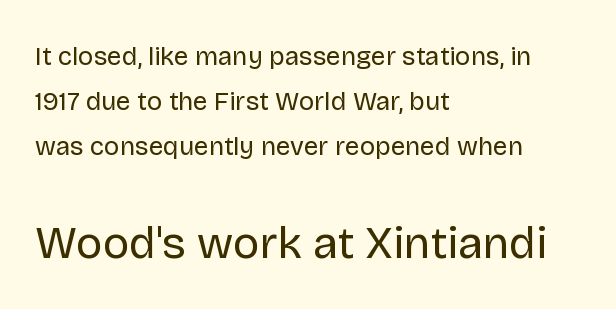
Q: Is the text bold? A: No.
Q: Is the text italic (slanted)? A: No, it is upright.
Q: Is the typeface a serif or a sans-serif typeface? A: Sans-serif.
Q: Is the text underlined? A: No.
Q: How is the paragraph aligned? A: Left-aligned.
Q: Is the spacing between letters normal or unusually wide? A: Normal.
Q: Which block of text is set in a larger size, the first (top) or the second (bottom)? A: The second (bottom) one.
Q: Width (condensed, normal, or wide)? A: Normal.
Q: Stroke contrast? A: Low.
Q: x-height? A: Large.
Q: Monospaced? A: No.
